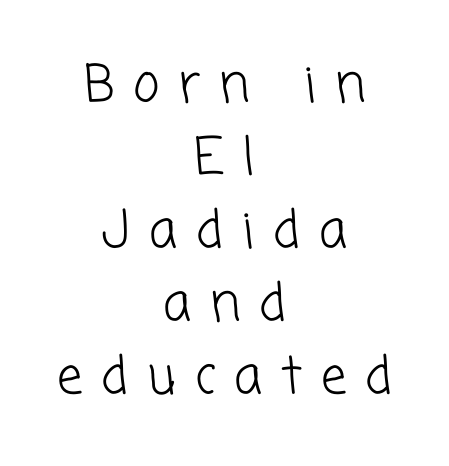
Q: Is the text bold? A: No.
Q: Is the typeface a serif or a sans-serif typeface? A: Sans-serif.
Q: Is the text underlined? A: No.
Q: How is the paragraph aligned? A: Centered.
Q: Is the spacing between letters normal or unusually wide? A: Unusually wide.
Q: Is the spacing between lines tight, normal or loose? A: Normal.
Q: Width (condensed, normal, or wide)? A: Normal.
Q: Stroke contrast? A: Low.
Q: x-height? A: Medium.
Q: Monospaced? A: No.
